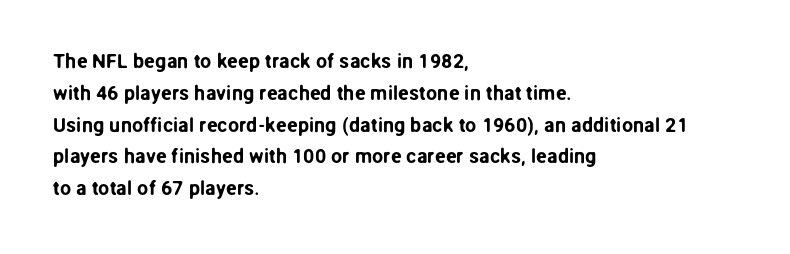
The letterforms sit shoulder to shoulder at normal distance. Ordinary non-slanted type is in use. All the whitespace from short lines collects on the right. The space between consecutive lines is moderate. The area under the type is left untouched.
